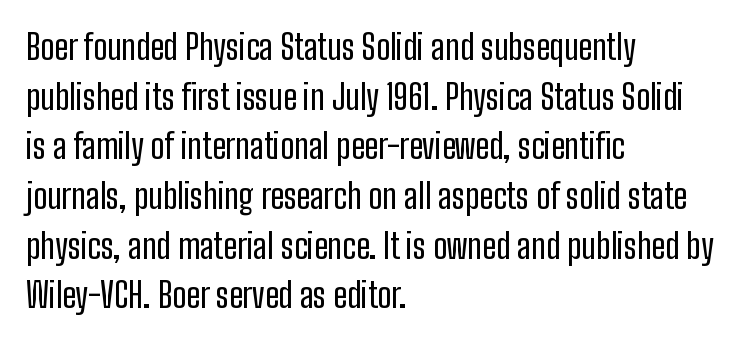
The image shows 34 px condensed sans-serif type, upright; set left-aligned, normal line spacing (1.46x), normal letter spacing, not underlined; low stroke contrast and a medium x-height.
